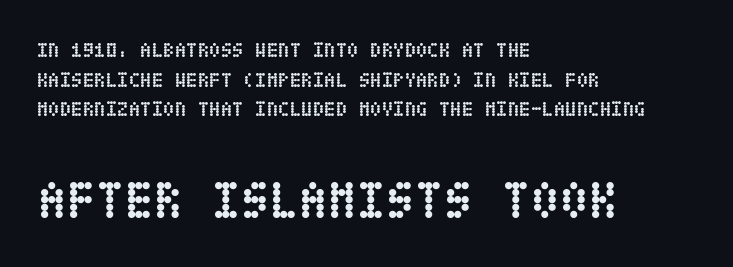
Q: Is the text bold? A: Yes.
Q: Is the text italic (slanted)? A: No, it is upright.
Q: Is the text underlined? A: No.
Q: How is the paragraph aligned? A: Left-aligned.
Q: Is the spacing between letters normal or unusually wide? A: Normal.
Q: Is the spacing between lines tight, normal or loose? A: Normal.
Q: Which block of text is set in a larger size, the first (top) or the second (bottom)? A: The second (bottom) one.
Q: Width (condensed, normal, or wide)? A: Condensed.
Q: Stroke contrast? A: Low.
Q: x-height? A: Large.
